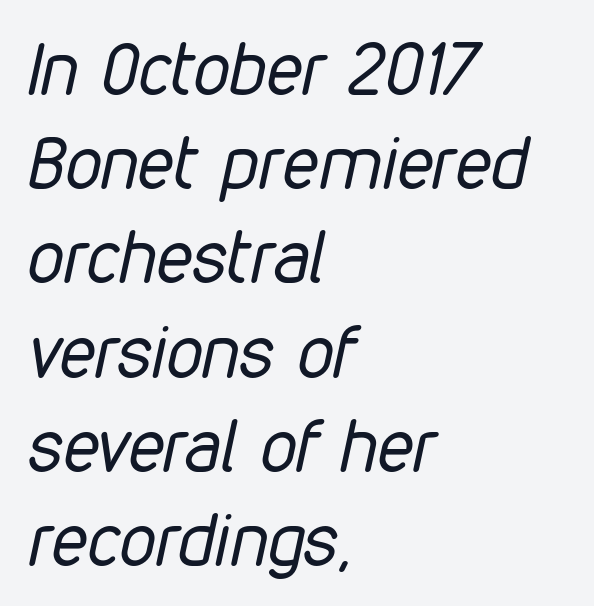
The image shows 73 px regular-weight, condensed type, italic (leaning right); set left-aligned, normal line spacing (1.29x), normal letter spacing, not underlined; low stroke contrast and a medium x-height.
